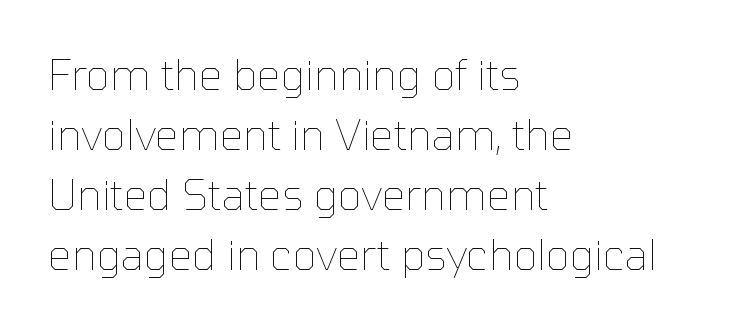
{"italic": "no", "bold": "no", "weight": "thin", "width": "normal", "stroke_contrast": "low", "x_height": "medium", "monospaced": "no", "underline": "no", "align": "left", "line_spacing": "normal", "line_spacing_ratio": 1.43, "letter_spacing": "normal", "letter_spacing_em": 0.0, "glyph_px": 42}
